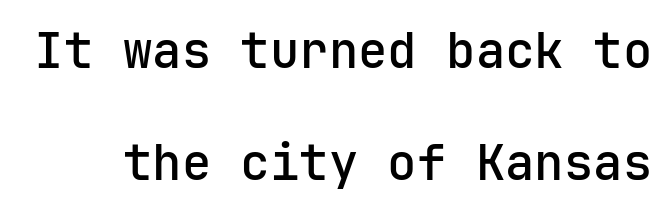
{"serif": "no", "italic": "no", "bold": "semi", "weight": "semibold", "width": "normal", "stroke_contrast": "low", "x_height": "medium", "underline": "no", "line_spacing": "loose", "line_spacing_ratio": 2.28, "letter_spacing": "normal", "letter_spacing_em": 0.0, "glyph_px": 49}
